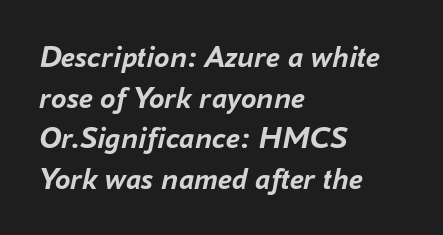
The passage shown is emphatically bold. The letters are slanted; this is an italic face. Character widths vary here, with narrow letters taking less room than wide ones. Words appear dense and cohesive because spacing is normal.
